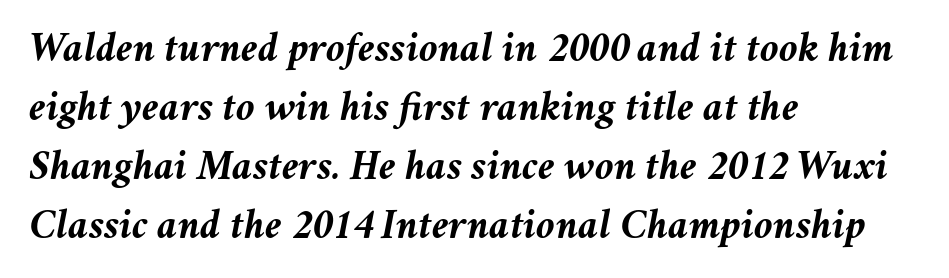
Q: Is the text bold? A: Yes.
Q: Is the text italic (slanted)? A: Yes, it leans right by about 11 degrees.
Q: Is the text underlined? A: No.
Q: How is the paragraph aligned? A: Left-aligned.
Q: Is the spacing between letters normal or unusually wide? A: Normal.
Q: Is the spacing between lines tight, normal or loose? A: Normal.
Q: Width (condensed, normal, or wide)? A: Normal.
Q: Stroke contrast? A: Medium.
Q: x-height? A: Medium.
Q: Monospaced? A: No.
